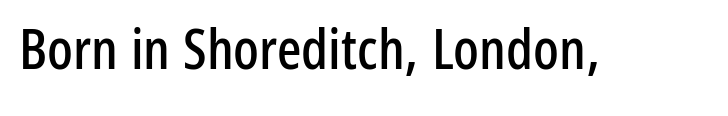
Q: Is the text italic (slanted)? A: No, it is upright.
Q: Is the typeface a serif or a sans-serif typeface? A: Sans-serif.
Q: Is the text underlined? A: No.
Q: Is the spacing between letters normal or unusually wide? A: Normal.
Q: Width (condensed, normal, or wide)? A: Condensed.
Q: Stroke contrast? A: Low.
Q: x-height? A: Medium.
Q: Monospaced? A: No.
